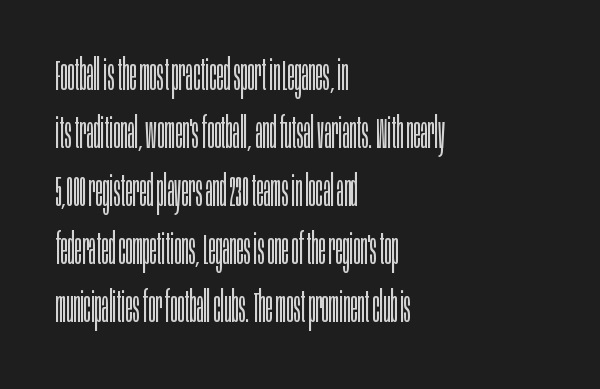
The image shows 43 px light, condensed sans-serif type, upright; set left-aligned, normal line spacing (1.35x), normal letter spacing, not underlined; low stroke contrast and a large x-height.
